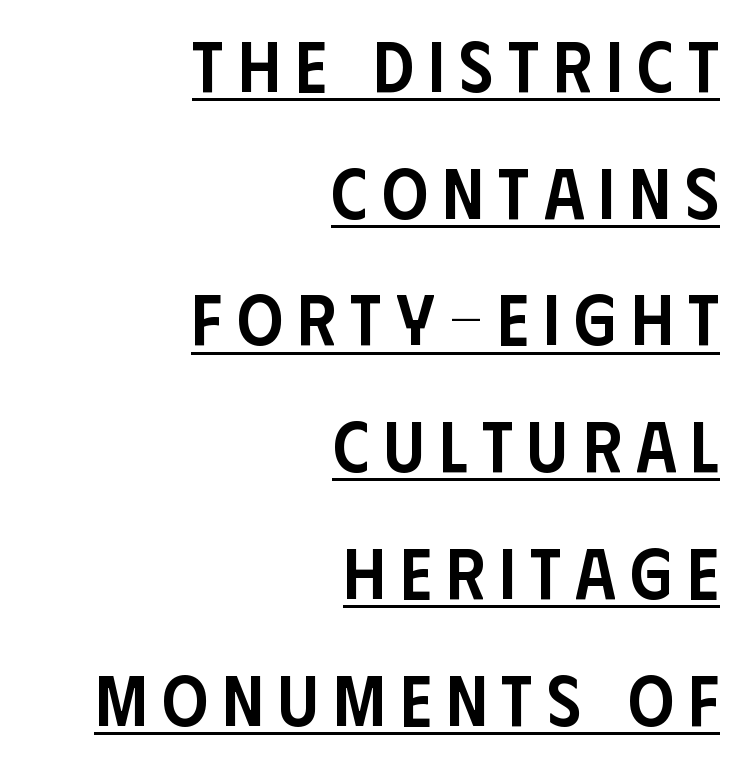
The image shows 72 px semibold, condensed sans-serif type, upright; set right-aligned, line spacing 1.76x, unusually wide letter spacing (+0.2 em), underlined; low stroke contrast and a large x-height.
